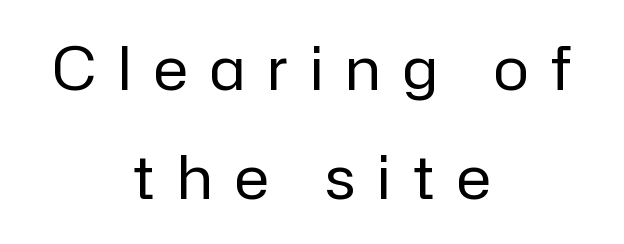
Which margin do the lines hug? Neither — every line sits in the middle. The typography opts for an upright posture over an oblique one. This rendering widens character spacing well past its baseline value. Counters stay open thanks to moderate or lighter strokes. To sum up the face: it is a sans, with no serifs. Character widths vary here, with narrow letters taking less room than wide ones.
